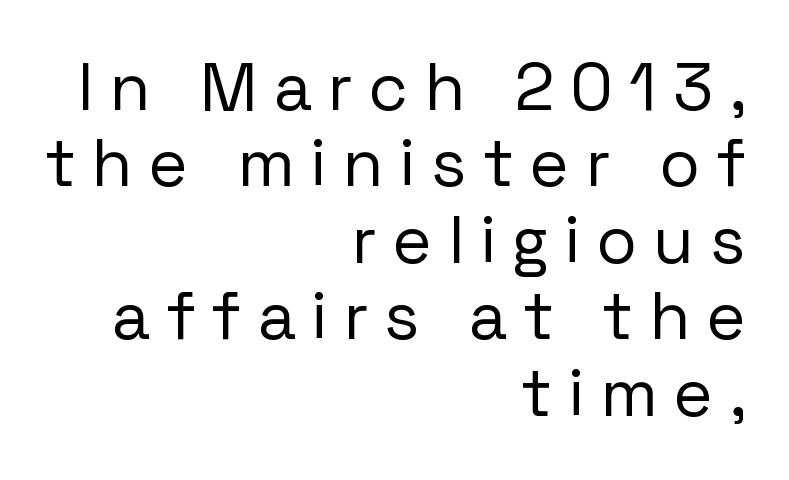
Q: Is the text bold? A: No.
Q: Is the text italic (slanted)? A: No, it is upright.
Q: Is the typeface a serif or a sans-serif typeface? A: Sans-serif.
Q: Is the text underlined? A: No.
Q: How is the paragraph aligned? A: Right-aligned.
Q: Is the spacing between letters normal or unusually wide? A: Unusually wide.
Q: Is the spacing between lines tight, normal or loose? A: Tight.
Q: Width (condensed, normal, or wide)? A: Normal.
Q: Stroke contrast? A: Low.
Q: x-height? A: Medium.
Q: Monospaced? A: No.
